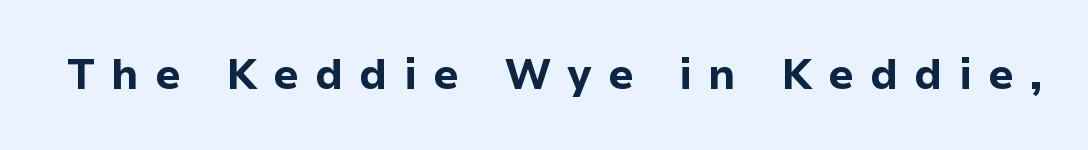
{"serif": "no", "italic": "no", "bold": "yes", "weight": "bold", "width": "normal", "stroke_contrast": "low", "x_height": "medium", "monospaced": "no", "underline": "no", "letter_spacing": "wide", "letter_spacing_em": 0.39, "glyph_px": 42}
